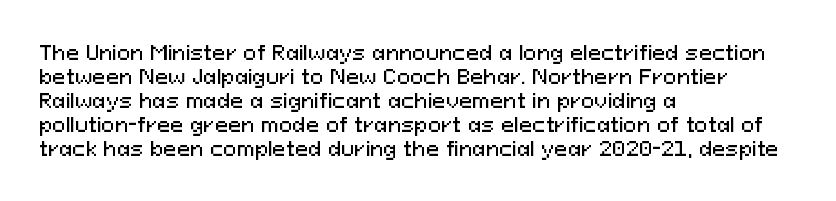
The image shows 20 px text type, upright; set left-aligned, line spacing 1.2x, normal letter spacing, not underlined.
